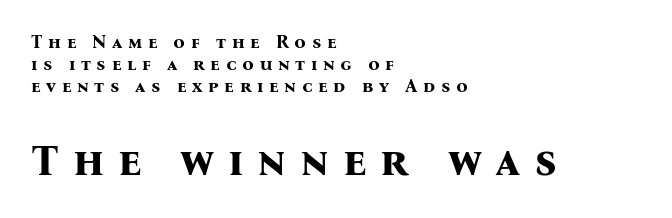
{"serif": "yes", "italic": "no", "bold": "yes", "weight": "bold", "width": "normal", "stroke_contrast": "medium", "x_height": "medium", "monospaced": "no", "underline": "no", "align": "left", "line_spacing_ratio": 1.23, "letter_spacing": "wide", "letter_spacing_em": 0.31, "larger_block": "second", "size_ratio": 2.44, "glyph_px": 44}
